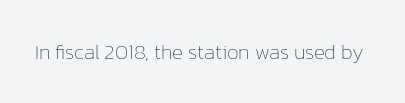
Q: Is the text bold? A: No.
Q: Is the text italic (slanted)? A: No, it is upright.
Q: Is the text underlined? A: No.
Q: Is the spacing between letters normal or unusually wide? A: Normal.
